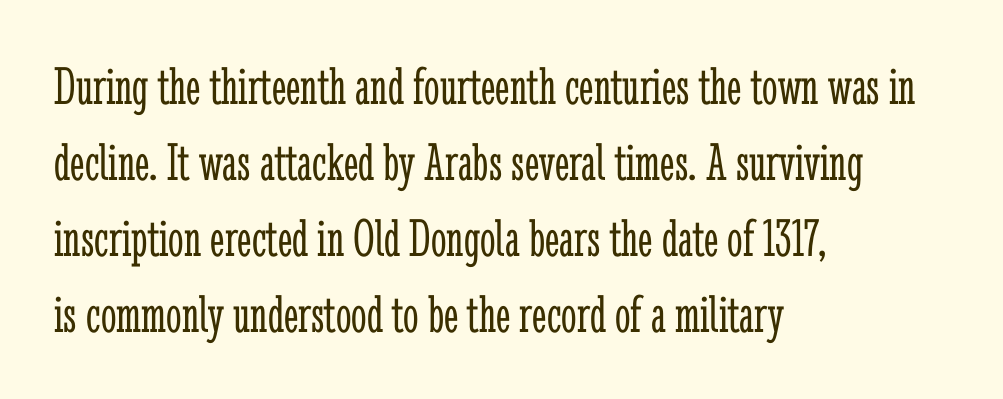
Weight class: somewhere from thin through regular. Each letter keeps its own natural width here, so spacing adapts to shape. The face used here is rendered with its standard letterfit. Does the copy run flush right? No — it runs flush left. The line-height multiplier appears to be the usual default.
